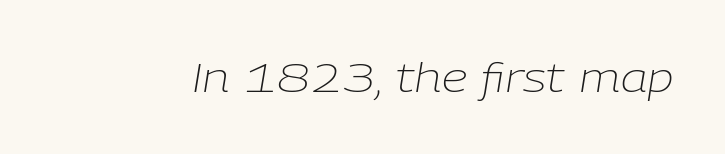
Q: Is the text bold? A: No.
Q: Is the text italic (slanted)? A: Yes, it leans right by about 9 degrees.
Q: Is the text underlined? A: No.
Q: Is the spacing between letters normal or unusually wide? A: Normal.
Q: Width (condensed, normal, or wide)? A: Normal.
Q: Stroke contrast? A: Low.
Q: x-height? A: Medium.
Q: Monospaced? A: No.
